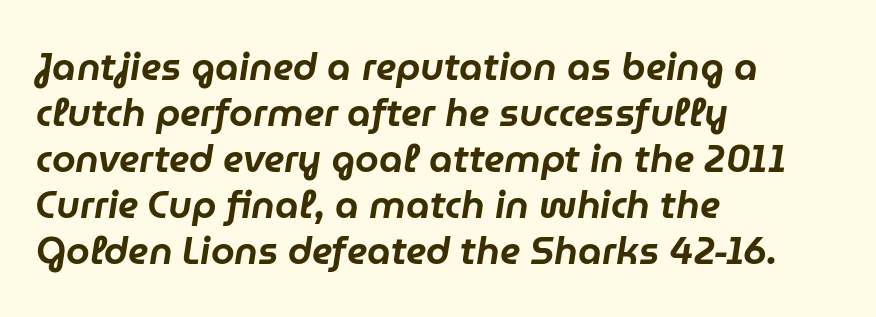
Does extra space separate the letters? No, they use regular spacing. Is the block centered? No — it sits flush against the left margin. Each letter keeps its own natural width here, so spacing adapts to shape. The rendering applies a slant to the glyphs. The foot of each line stays bare and open.
